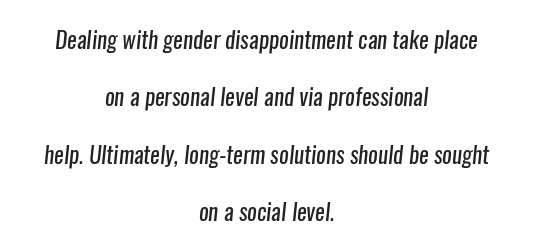
The image shows 23 px text type; set centered, loose line spacing (2.5x), normal letter spacing, not underlined.
